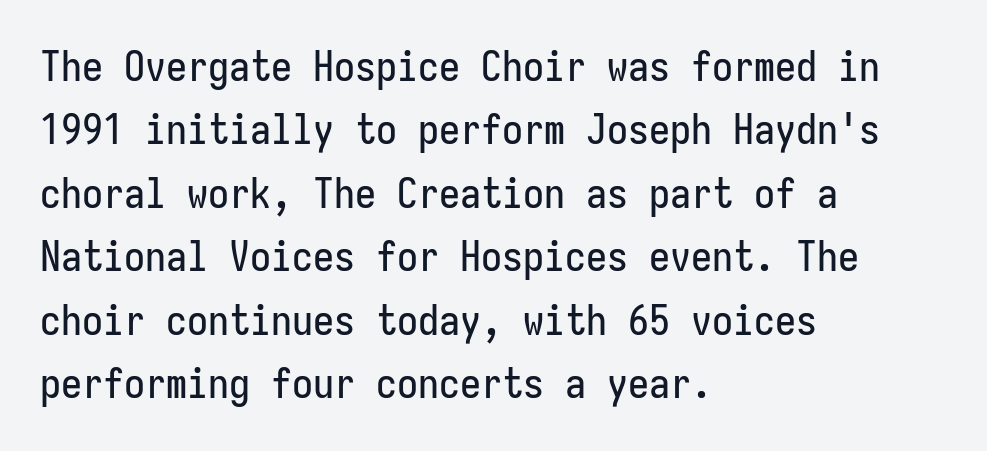
Regular leading. When letters stand straight like this, we call the style roman or upright. Typographically, this falls in the sans-serif category. These lines keep a tight, regular rhythm from letter to letter.
